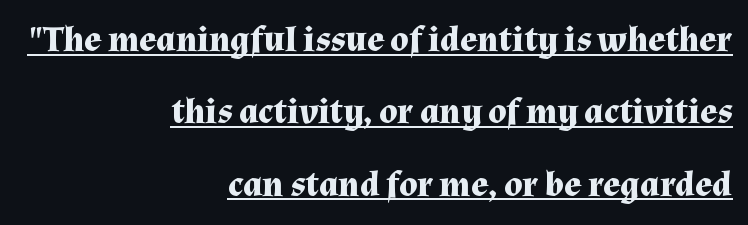
This rendering features underlined lettering. When letters stand straight like this, we call the style roman or upright. Is the type bold? Yes — the strokes are clearly thick and heavy. There is no visible air inserted between adjacent glyphs. This sample trades compactness for vertical openness between lines.
